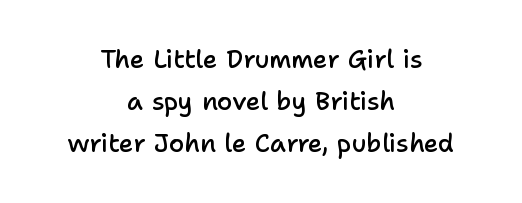
Q: Is the text bold? A: Semi-bold.
Q: Is the text italic (slanted)? A: No, it is upright.
Q: Is the text underlined? A: No.
Q: How is the paragraph aligned? A: Centered.
Q: Is the spacing between letters normal or unusually wide? A: Normal.
Q: Is the spacing between lines tight, normal or loose? A: Normal.
